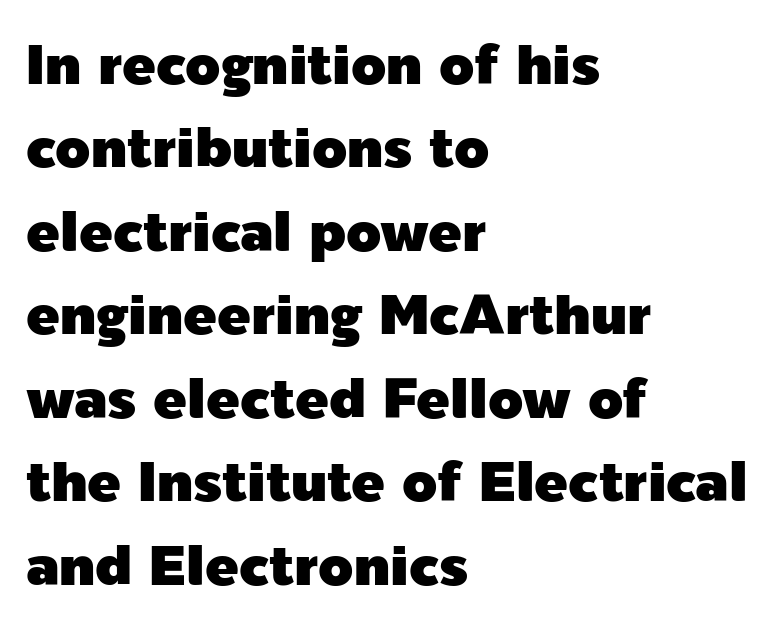
{"serif": "no", "italic": "no", "width": "normal", "x_height": "medium", "monospaced": "no", "underline": "no", "align": "left", "line_spacing": "normal", "line_spacing_ratio": 1.49, "letter_spacing": "normal", "letter_spacing_em": 0.0, "glyph_px": 56}
